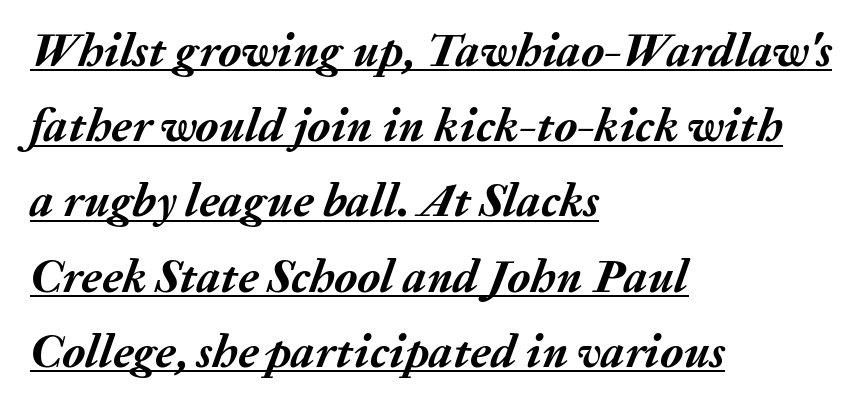
Q: Is the text bold? A: Yes.
Q: Is the text italic (slanted)? A: Yes, it leans right by about 20 degrees.
Q: Is the text underlined? A: Yes.
Q: How is the paragraph aligned? A: Left-aligned.
Q: Is the spacing between letters normal or unusually wide? A: Normal.
Q: Is the spacing between lines tight, normal or loose? A: Normal.
Q: Width (condensed, normal, or wide)? A: Normal.
Q: Stroke contrast? A: Medium.
Q: x-height? A: Medium.
Q: Monospaced? A: No.
